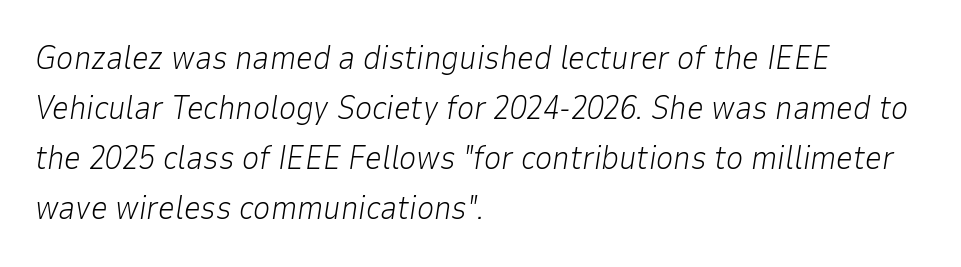
Caption: multi-line text, flush left, ragged right. Words float on clear page, feet unadorned. A typesetter would call this proportional, since set widths differ per character. Nobody touched the tracking dial on this one.
